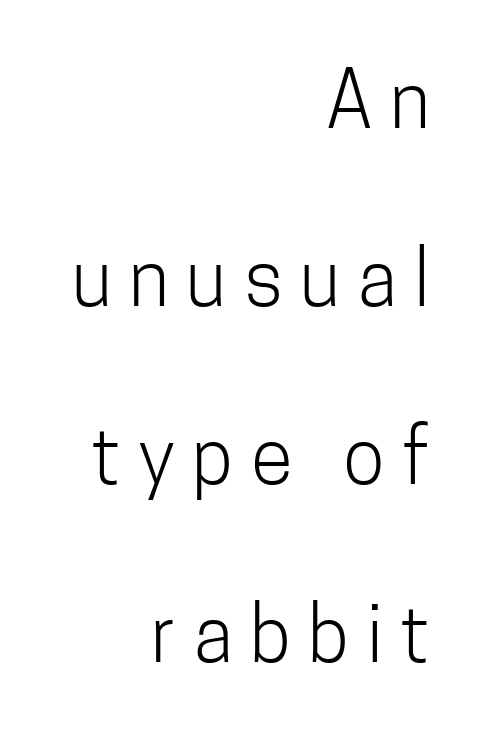
The image shows 77 px light, condensed sans-serif type, upright; set right-aligned, loose line spacing (2.31x), unusually wide letter spacing (+0.23 em), not underlined; low stroke contrast and a medium x-height.
